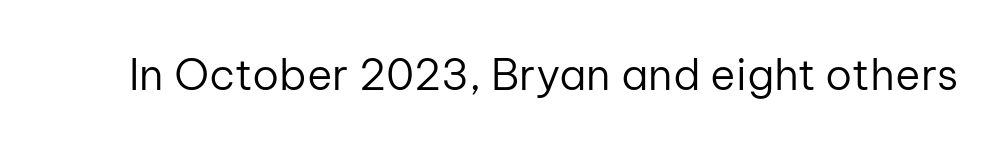
Q: Is the text bold? A: No.
Q: Is the text italic (slanted)? A: No, it is upright.
Q: Is the typeface a serif or a sans-serif typeface? A: Sans-serif.
Q: Is the text underlined? A: No.
Q: Is the spacing between letters normal or unusually wide? A: Normal.
Q: Width (condensed, normal, or wide)? A: Normal.
Q: Stroke contrast? A: Low.
Q: x-height? A: Medium.
Q: Monospaced? A: No.
